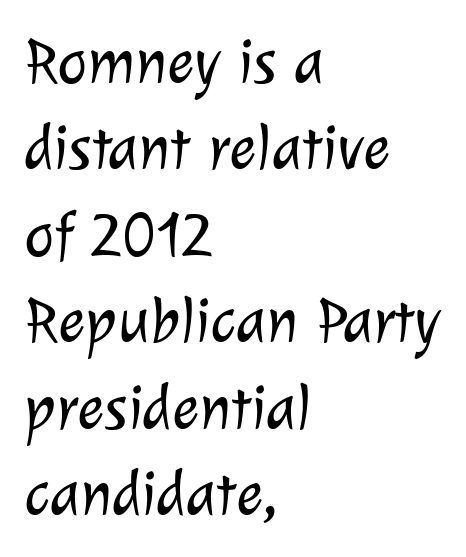
The image shows 64 px light sans-serif type; set left-aligned, normal line spacing (1.35x), normal letter spacing, not underlined; low stroke contrast and a medium x-height.
